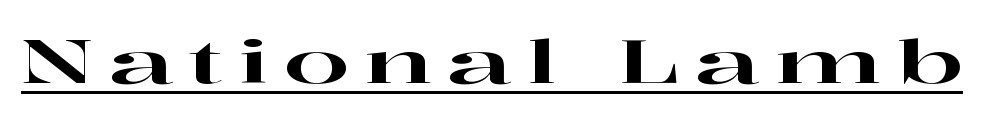
{"serif": "yes", "italic": "no", "width": "wide", "stroke_contrast": "high", "x_height": "medium", "monospaced": "no", "underline": "yes", "letter_spacing": "wide", "letter_spacing_em": 0.25, "glyph_px": 59}
